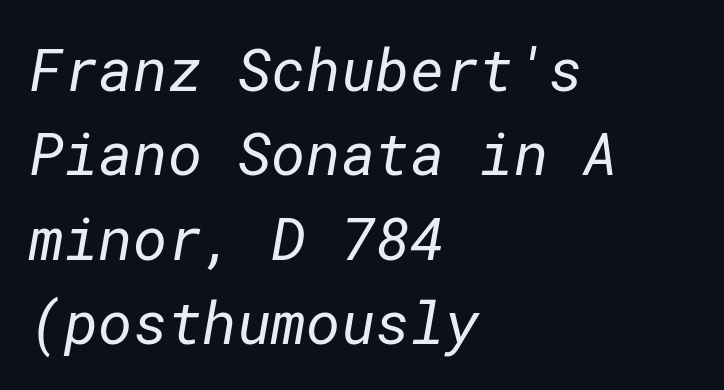
What's the leading like? Ordinary, nothing unusual. Tracking value appears to be zero — textbook default spacing. The paragraph has a hard left edge and a soft right edge. Check under the words: just untouched page.
